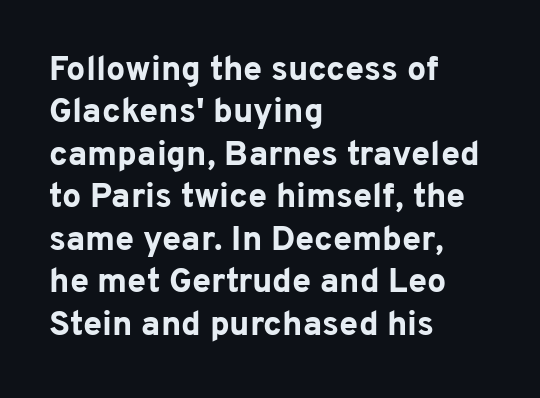
In terms of leading, this rendering sits right in the middle. Each line starts at the same left margin while the right side varies. This is the regular roman posture of the typeface. This is heavy type, rendered in bold. Unmarked baselines from the first word to the last.
